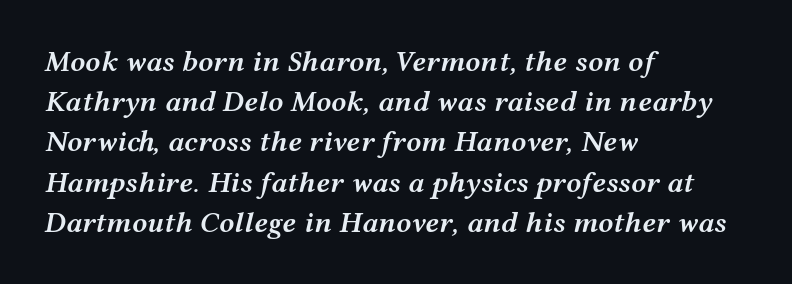
Q: Is the text bold? A: Semi-bold.
Q: Is the text italic (slanted)? A: Yes, it leans right by about 12 degrees.
Q: Is the text underlined? A: No.
Q: How is the paragraph aligned? A: Left-aligned.
Q: Is the spacing between letters normal or unusually wide? A: Normal.
Q: Is the spacing between lines tight, normal or loose? A: Normal.
Q: Width (condensed, normal, or wide)? A: Wide.
Q: Stroke contrast? A: Medium.
Q: x-height? A: Medium.
Q: Monospaced? A: No.
